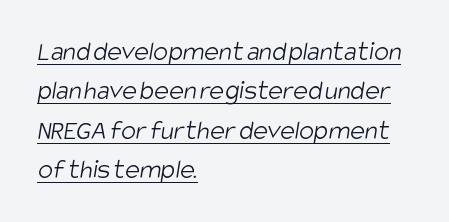
The image shows 28 px light, condensed sans-serif type; set left-aligned, normal line spacing (1.41x), normal letter spacing, underlined; low stroke contrast and a large x-height.
